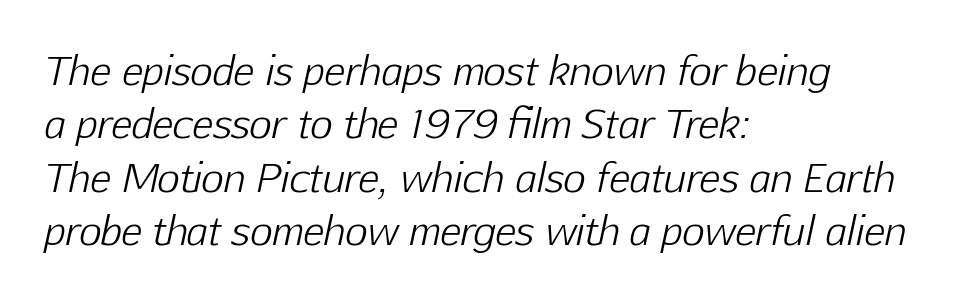
Q: Is the text bold? A: No.
Q: Is the text italic (slanted)? A: Yes, it leans right by about 12 degrees.
Q: Is the text underlined? A: No.
Q: How is the paragraph aligned? A: Left-aligned.
Q: Is the spacing between letters normal or unusually wide? A: Normal.
Q: Is the spacing between lines tight, normal or loose? A: Normal.
Q: Width (condensed, normal, or wide)? A: Normal.
Q: Stroke contrast? A: Low.
Q: x-height? A: Medium.
Q: Monospaced? A: No.
